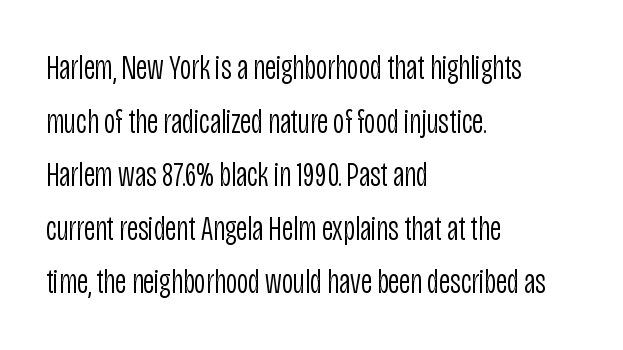
The image shows 35 px light, condensed sans-serif type, upright; set left-aligned, normal line spacing (1.53x), normal letter spacing, not underlined; low stroke contrast and a large x-height.
